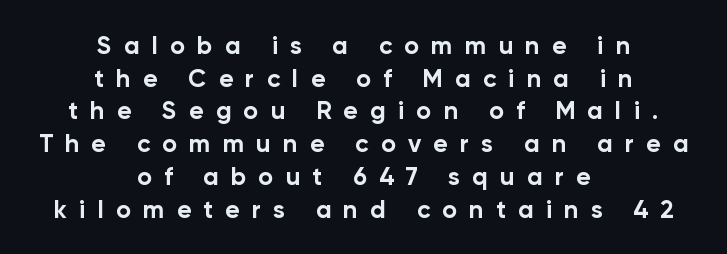
Upright lettering throughout. The tracking reads as deliberately expanded to a designer's eye. This rendering uses center alignment, leaving both contours irregular but symmetric. Stroke thickness is high; the sample reads as a true bold. Descender tails drop into unmarked territory. Honestly, the row spacing looks completely unremarkable.
